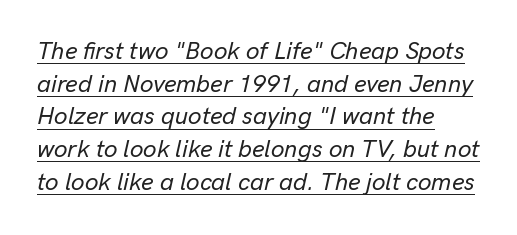
Students, observe the line beneath the letters — that is underlining. Caption: multi-line text, flush left, ragged right. The passage shown leans; its letterforms are oblique. What stands out about the letter spacing? Nothing — it is the standard amount. This sample keeps an unexceptional amount of space between lines.
